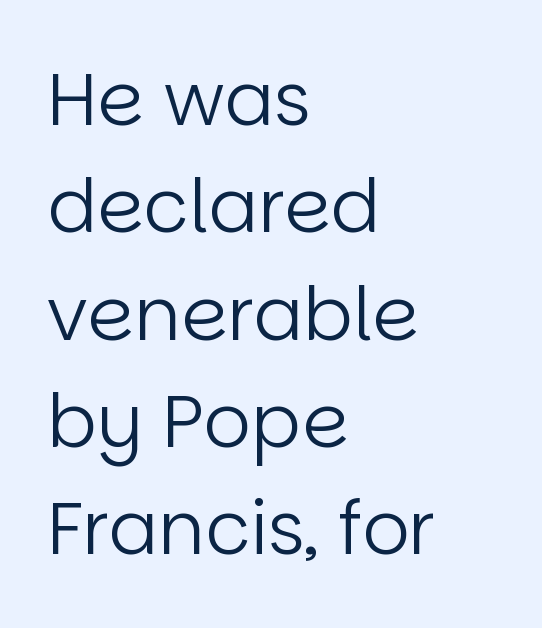
The image shows 74 px regular-weight sans-serif type, upright; set left-aligned, normal line spacing (1.45x), normal letter spacing, not underlined; low stroke contrast and a large x-height.
